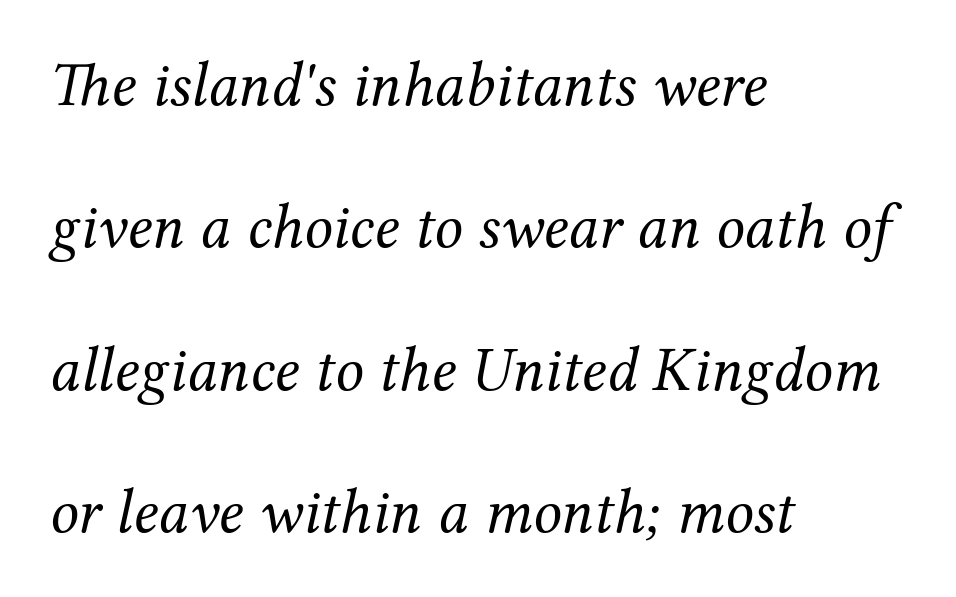
Honestly, the rows look like they've been pulled way apart. Compared with ordinary roman type, these characters are visibly tilted. Looks like regular typesetting: each glyph gets only the width it needs. The specimen omits any rule beneath the text block's lines.
